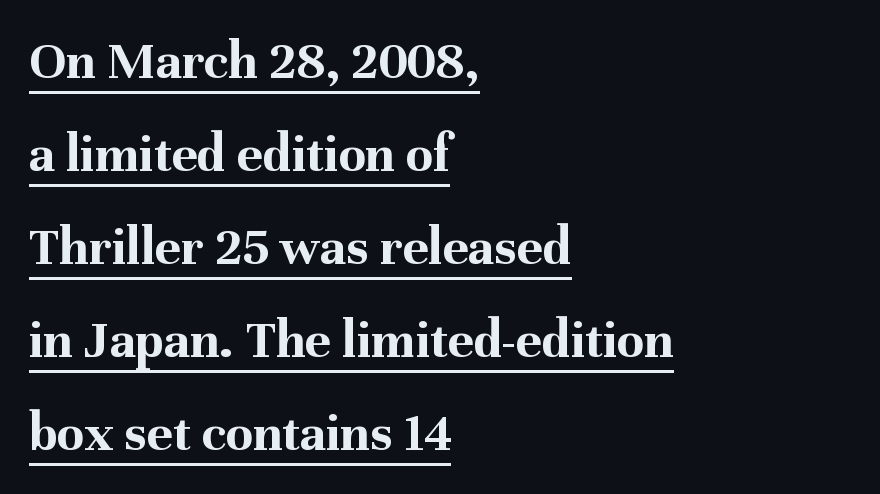
Q: Is the text bold? A: Yes.
Q: Is the text italic (slanted)? A: No, it is upright.
Q: Is the typeface a serif or a sans-serif typeface? A: Serif.
Q: Is the text underlined? A: Yes.
Q: How is the paragraph aligned? A: Left-aligned.
Q: Is the spacing between letters normal or unusually wide? A: Normal.
Q: Is the spacing between lines tight, normal or loose? A: Normal.
Q: Width (condensed, normal, or wide)? A: Normal.
Q: Stroke contrast? A: Medium.
Q: x-height? A: Medium.
Q: Monospaced? A: No.
